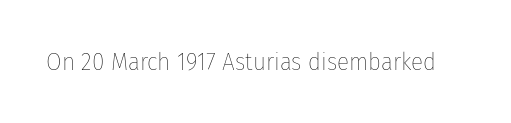
The image shows 25 px text type, upright; set normal letter spacing, not underlined.
